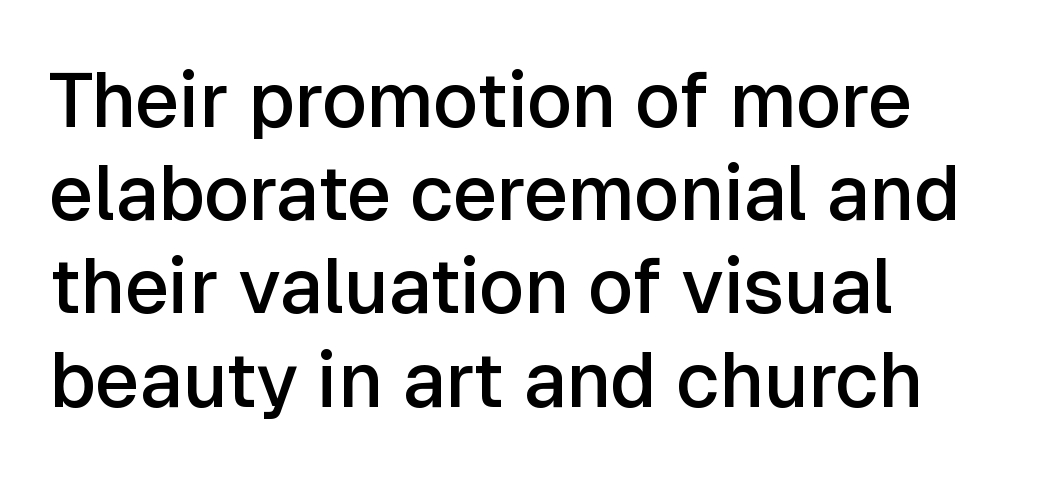
The image shows 77 px semibold sans-serif type, upright; set left-aligned, line spacing 1.21x, normal letter spacing, not underlined; low stroke contrast and a medium x-height.
